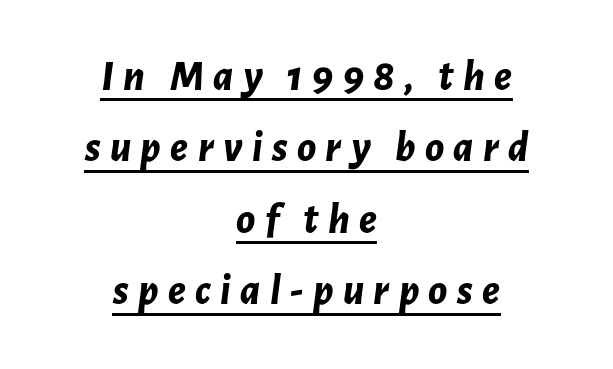
Q: Is the text bold? A: Yes.
Q: Is the text italic (slanted)? A: Yes, it leans right by about 7 degrees.
Q: Is the text underlined? A: Yes.
Q: How is the paragraph aligned? A: Centered.
Q: Is the spacing between letters normal or unusually wide? A: Unusually wide.
Q: Is the spacing between lines tight, normal or loose? A: Normal.
Q: Width (condensed, normal, or wide)? A: Normal.
Q: Stroke contrast? A: Low.
Q: x-height? A: Medium.
Q: Monospaced? A: No.
